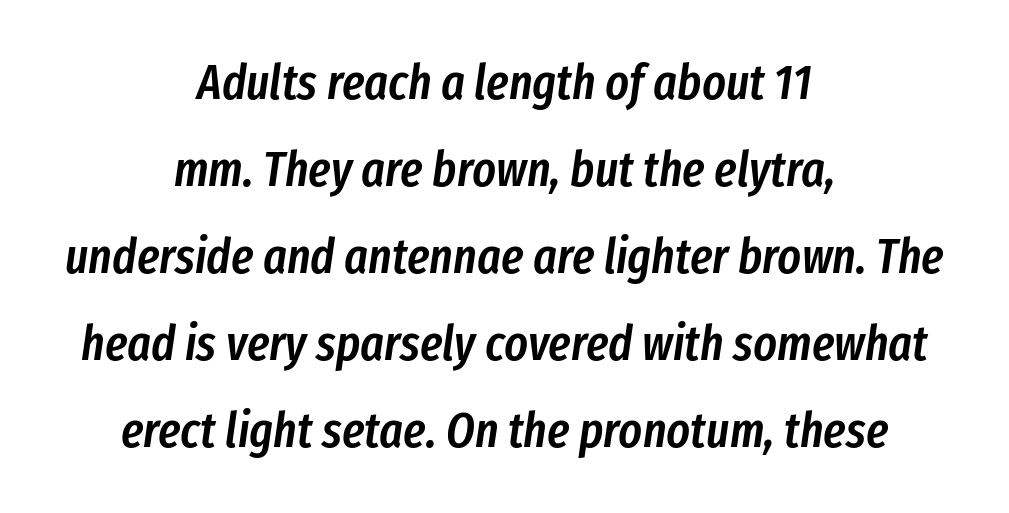
{"italic": "yes", "lean": "right", "slant_degrees": 8, "bold": "semi", "weight": "semibold", "width": "condensed", "stroke_contrast": "low", "x_height": "medium", "monospaced": "no", "underline": "no", "align": "center", "line_spacing_ratio": 1.74, "letter_spacing": "normal", "letter_spacing_em": 0.0, "glyph_px": 50}
